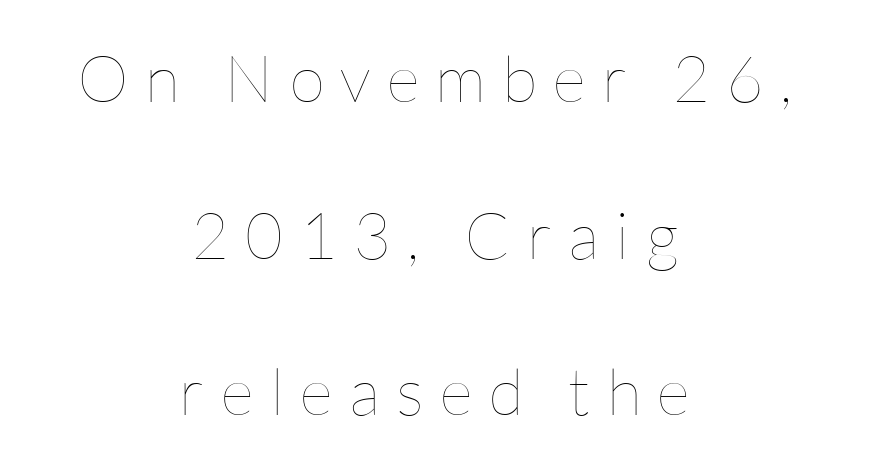
Notice how the stems are strictly vertical — no italics here. A quiet, ordinary-to-light weight characterises the typeface. The string is rendered with underlining switched off. Caption: expanded tracking, letters set apart. If you measured baseline to baseline, you'd find a long distance.
